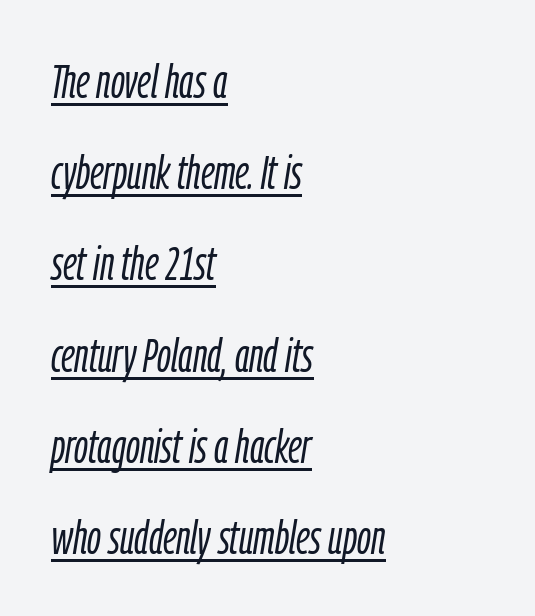
Spacing verdict: proportional, widths tailored to each character. A typesetter would call this zero additional tracking. Interline gaps are noticeably wide in this sample. Decoration check: the copy is underlined.
